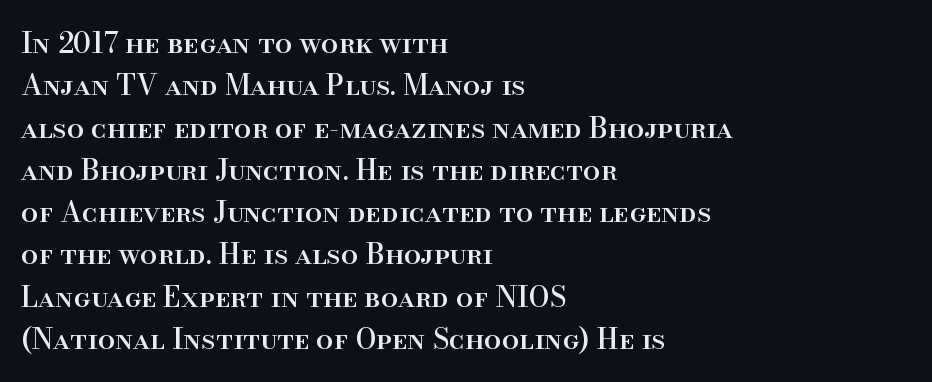
Q: Is the text italic (slanted)? A: No, it is upright.
Q: Is the typeface a serif or a sans-serif typeface? A: Serif.
Q: Is the text underlined? A: No.
Q: How is the paragraph aligned? A: Left-aligned.
Q: Is the spacing between letters normal or unusually wide? A: Normal.
Q: Is the spacing between lines tight, normal or loose? A: Normal.
Q: Width (condensed, normal, or wide)? A: Normal.
Q: Stroke contrast? A: High.
Q: x-height? A: Small.
Q: Monospaced? A: No.
